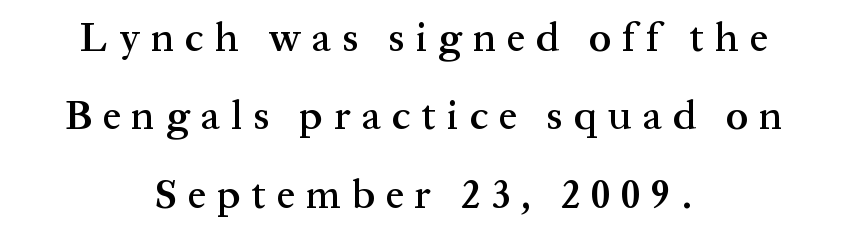
Q: Is the text bold? A: Semi-bold.
Q: Is the text italic (slanted)? A: No, it is upright.
Q: Is the typeface a serif or a sans-serif typeface? A: Serif.
Q: Is the text underlined? A: No.
Q: How is the paragraph aligned? A: Centered.
Q: Is the spacing between letters normal or unusually wide? A: Unusually wide.
Q: Is the spacing between lines tight, normal or loose? A: Loose.
Q: Width (condensed, normal, or wide)? A: Normal.
Q: Stroke contrast? A: Medium.
Q: x-height? A: Medium.
Q: Monospaced? A: No.
